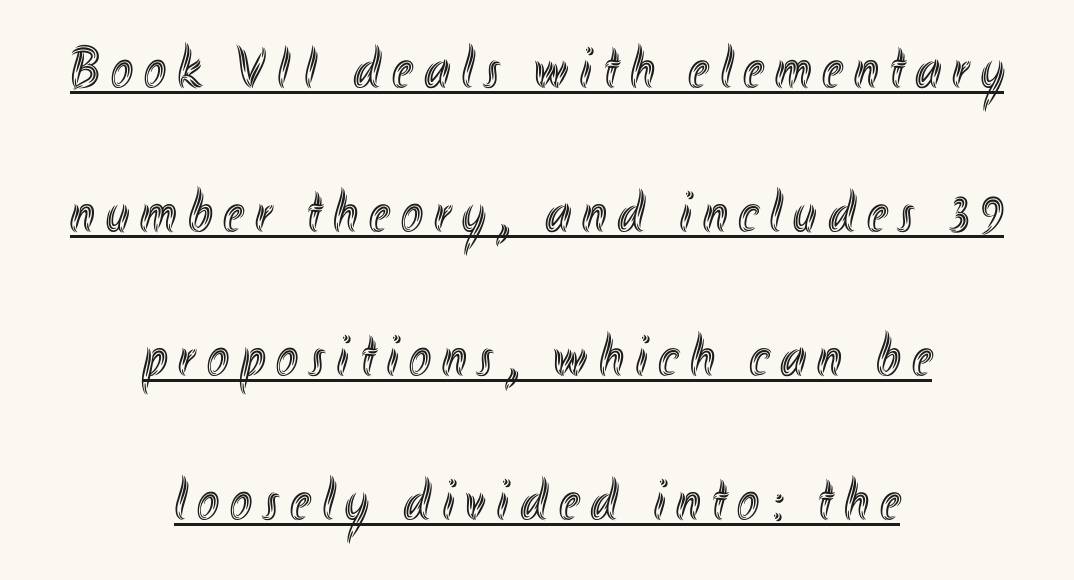
{"width": "condensed", "x_height": "small", "monospaced": "no", "underline": "yes", "align": "center", "line_spacing": "loose", "line_spacing_ratio": 2.44, "glyph_px": 59}
